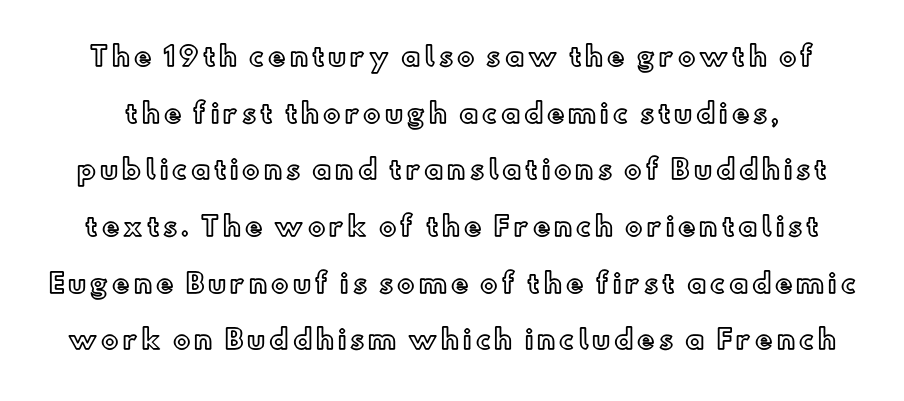
Vertical spacing — loose. If you drew a line through each stem, it would be perfectly vertical. Nobody drew a line under any word here.
